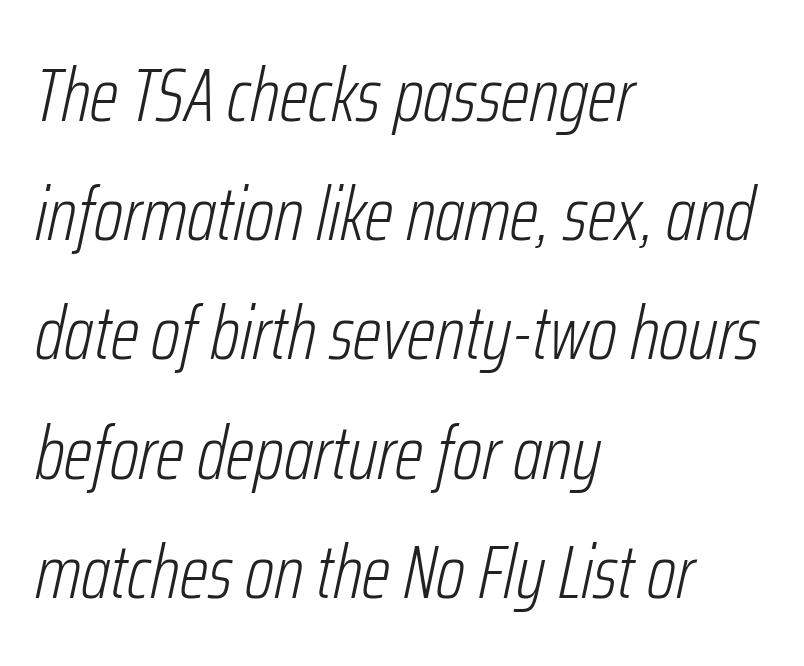
The image shows 75 px light, condensed type, italic (leaning right); set left-aligned, normal line spacing (1.59x), normal letter spacing, not underlined; low stroke contrast and a medium x-height.
